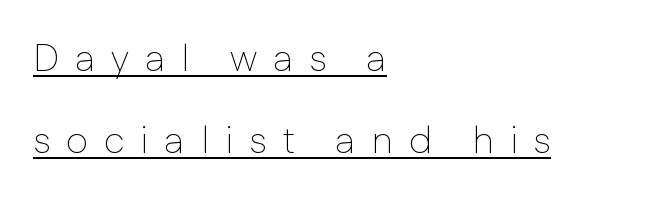
{"serif": "no", "italic": "no", "bold": "no", "weight": "thin", "width": "normal", "stroke_contrast": "low", "x_height": "medium", "monospaced": "no", "underline": "yes", "align": "left", "line_spacing": "loose", "line_spacing_ratio": 2.16, "letter_spacing": "wide", "letter_spacing_em": 0.42, "glyph_px": 38}
